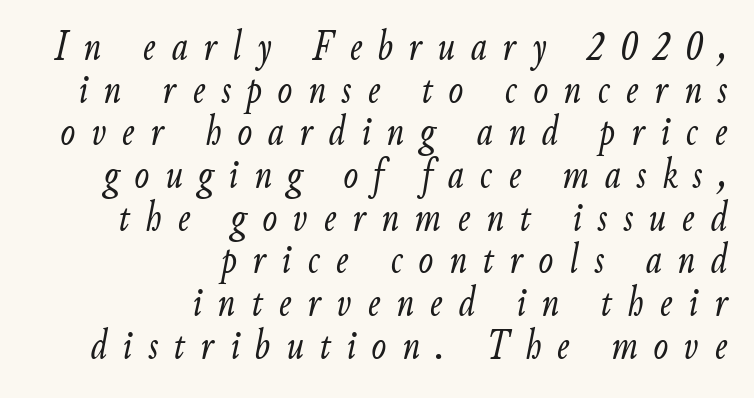
The image shows 44 px light, condensed type, italic (leaning right); set right-aligned, tight line spacing (0.97x), unusually wide letter spacing (+0.36 em), not underlined; low stroke contrast and a small x-height.
